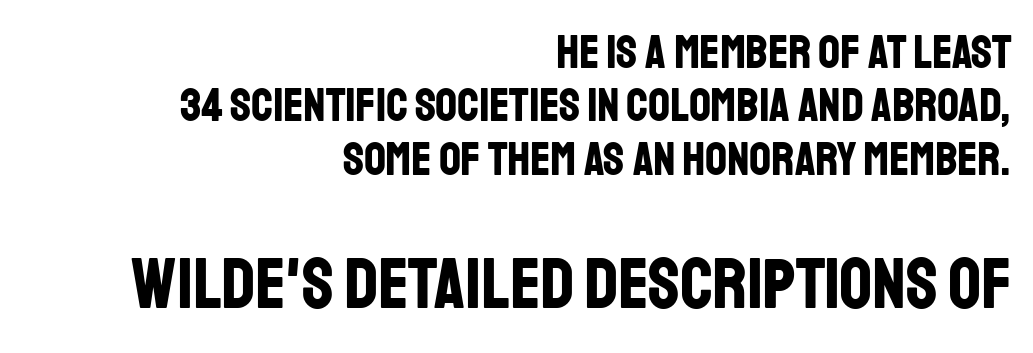
{"serif": "no", "italic": "no", "bold": "yes", "weight": "bold", "width": "condensed", "stroke_contrast": "low", "x_height": "large", "monospaced": "no", "underline": "no", "align": "right", "line_spacing": "tight", "line_spacing_ratio": 1.11, "letter_spacing": "normal", "letter_spacing_em": 0.0, "larger_block": "second", "size_ratio": 1.5, "glyph_px": 72}
